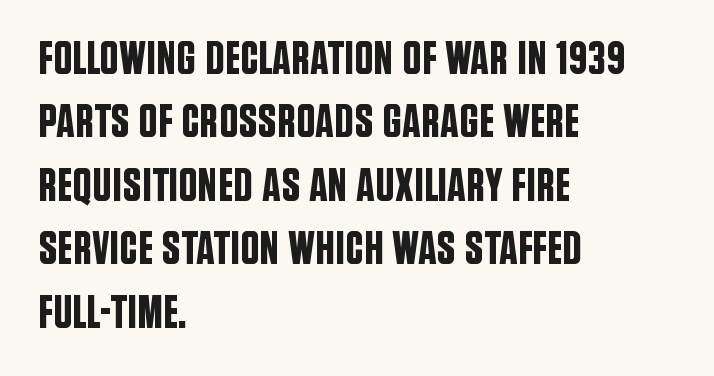
The image shows 47 px condensed sans-serif type, upright; set left-aligned, normal line spacing (1.35x), normal letter spacing, not underlined; low stroke contrast and a large x-height.
